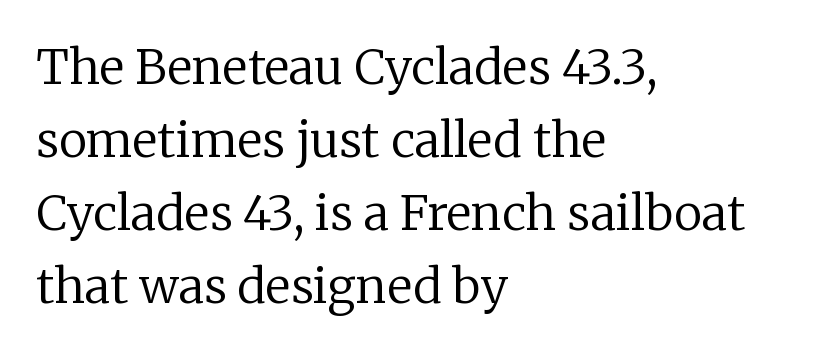
The image shows 48 px regular-weight serif type, upright; set left-aligned, normal line spacing (1.52x), normal letter spacing, not underlined; low stroke contrast and a medium x-height.
